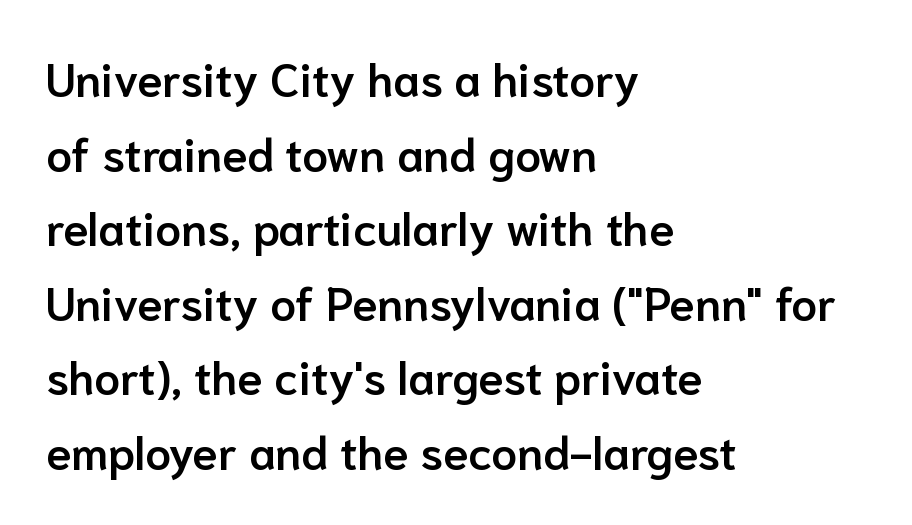
Q: Is the text bold? A: Semi-bold.
Q: Is the text italic (slanted)? A: No, it is upright.
Q: Is the typeface a serif or a sans-serif typeface? A: Sans-serif.
Q: Is the text underlined? A: No.
Q: How is the paragraph aligned? A: Left-aligned.
Q: Is the spacing between letters normal or unusually wide? A: Normal.
Q: Is the spacing between lines tight, normal or loose? A: Normal.
Q: Width (condensed, normal, or wide)? A: Normal.
Q: Stroke contrast? A: Low.
Q: x-height? A: Medium.
Q: Monospaced? A: No.
